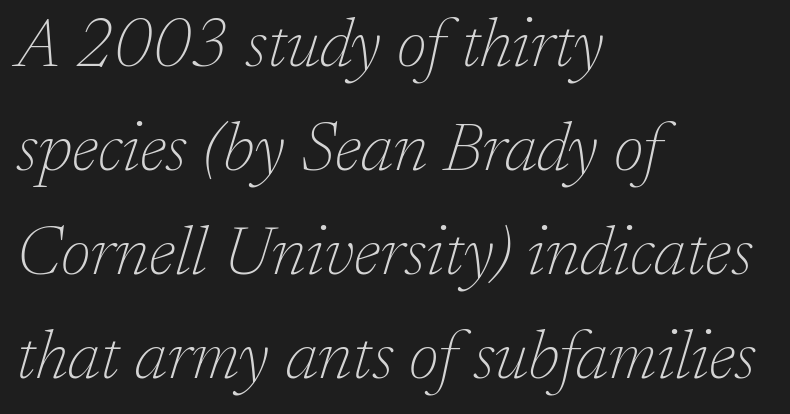
Q: Is the text bold? A: No.
Q: Is the text italic (slanted)? A: Yes, it leans right by about 17 degrees.
Q: Is the typeface a serif or a sans-serif typeface? A: Serif.
Q: Is the text underlined? A: No.
Q: How is the paragraph aligned? A: Left-aligned.
Q: Is the spacing between letters normal or unusually wide? A: Normal.
Q: Is the spacing between lines tight, normal or loose? A: Normal.
Q: Width (condensed, normal, or wide)? A: Normal.
Q: Stroke contrast? A: Low.
Q: x-height? A: Medium.
Q: Monospaced? A: No.
